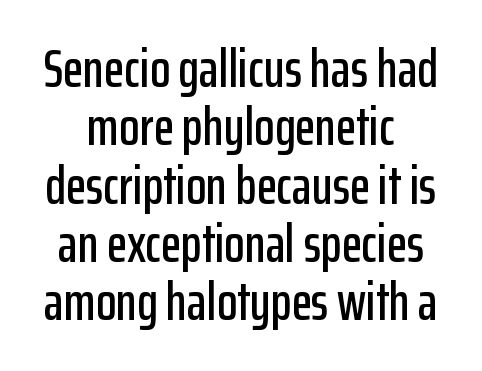
The image shows 53 px condensed sans-serif type, upright; set tight line spacing (1.1x), normal letter spacing, not underlined; low stroke contrast and a medium x-height.
